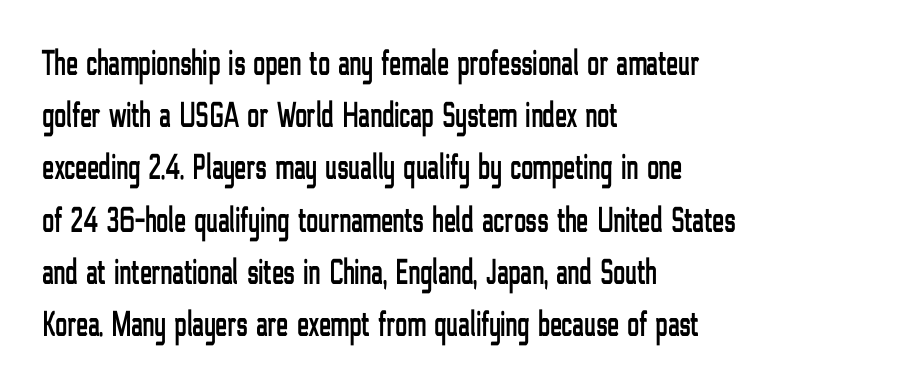
The image shows 36 px condensed sans-serif type, upright; set left-aligned, normal line spacing (1.45x), normal letter spacing, not underlined; low stroke contrast and a medium x-height.
